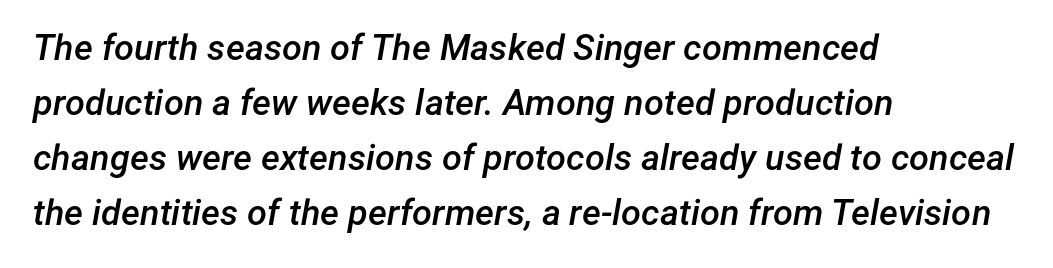
Alignment: flush left. You can tell it's italic because the verticals aren't actually vertical. A clean baseline with only descenders dipping below it. Vertical spacing — default. The rendering keeps characters at their native spacing.
